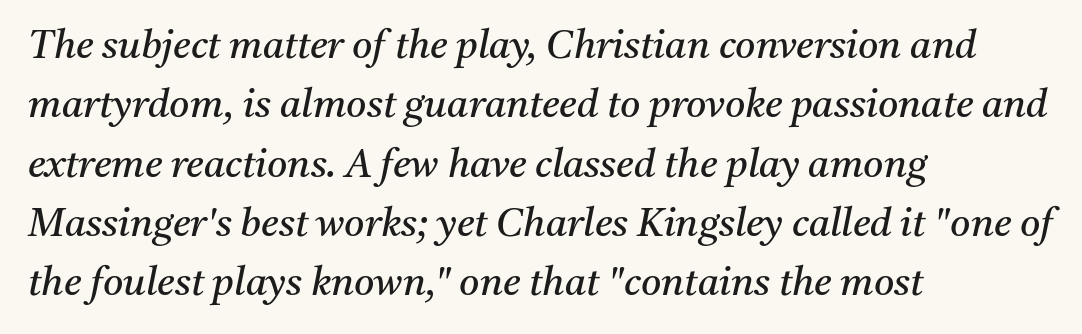
Q: Is the text bold? A: No.
Q: Is the text italic (slanted)? A: Yes, it leans right by about 11 degrees.
Q: Is the typeface a serif or a sans-serif typeface? A: Serif.
Q: Is the text underlined? A: No.
Q: How is the paragraph aligned? A: Left-aligned.
Q: Is the spacing between letters normal or unusually wide? A: Normal.
Q: Is the spacing between lines tight, normal or loose? A: Normal.
Q: Width (condensed, normal, or wide)? A: Normal.
Q: Stroke contrast? A: Medium.
Q: x-height? A: Medium.
Q: Monospaced? A: No.
